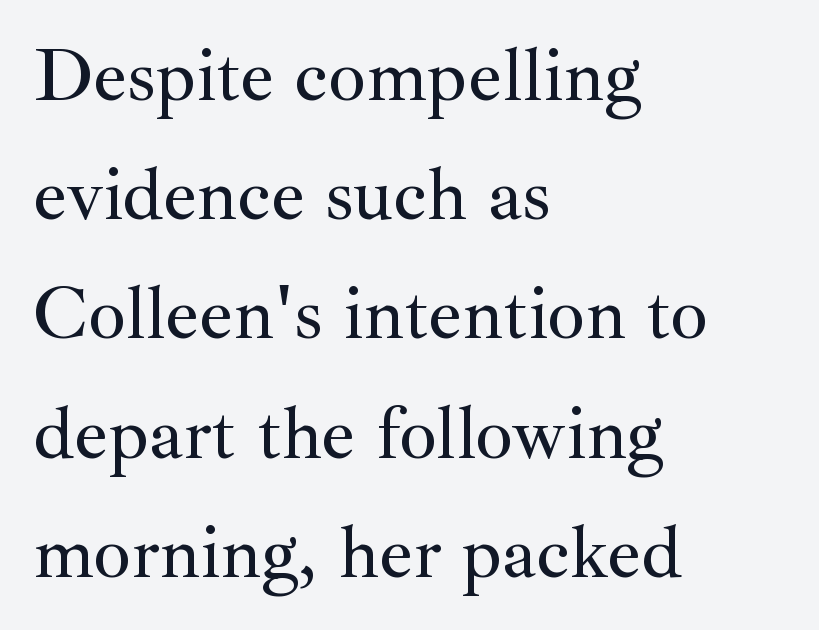
Compared with a centered layout, this one pins lines to the left instead. A typesetter would call this proportional, since set widths differ per character. Descenders are the only things crossing below the line. How are the letters spaced? Ordinarily, with no added tracking.
